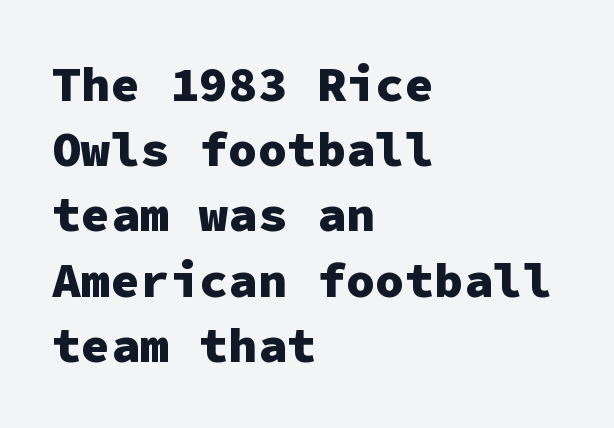
Q: Is the text bold? A: Yes.
Q: Is the text italic (slanted)? A: No, it is upright.
Q: Is the typeface a serif or a sans-serif typeface? A: Sans-serif.
Q: Is the text underlined? A: No.
Q: How is the paragraph aligned? A: Left-aligned.
Q: Is the spacing between letters normal or unusually wide? A: Normal.
Q: Is the spacing between lines tight, normal or loose? A: Normal.
Q: Width (condensed, normal, or wide)? A: Normal.
Q: Stroke contrast? A: Low.
Q: x-height? A: Medium.
Q: Monospaced? A: Yes.
